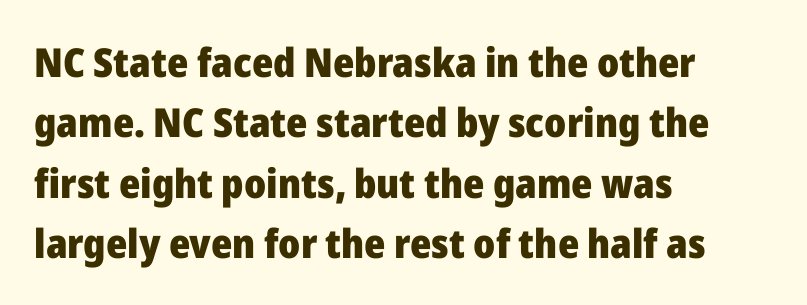
The text block is weighted toward the left margin, trailing off unevenly rightward. Italic? Not at all — the glyphs are vertical. Honestly, the letter spacing is just normal — you wouldn't notice it. Baseline-to-baseline distance is the conventional proportion of letter height. The characters look thick and weighty, a clear bold. Descenders hang freely into open space.
